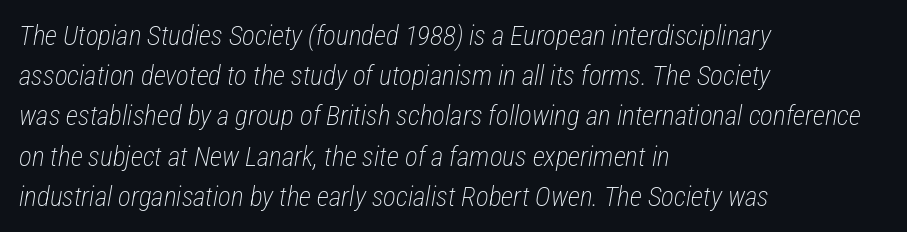
The image shows 27 px text type, italic (leaning right); set left-aligned, normal line spacing (1.49x), normal letter spacing, not underlined.
